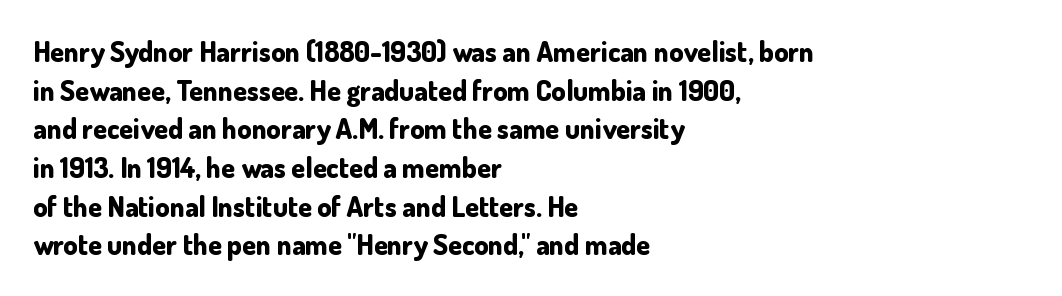
Q: Is the text bold? A: Yes.
Q: Is the text italic (slanted)? A: No, it is upright.
Q: Is the typeface a serif or a sans-serif typeface? A: Sans-serif.
Q: Is the text underlined? A: No.
Q: How is the paragraph aligned? A: Left-aligned.
Q: Is the spacing between letters normal or unusually wide? A: Normal.
Q: Is the spacing between lines tight, normal or loose? A: Normal.
Q: Width (condensed, normal, or wide)? A: Normal.
Q: Stroke contrast? A: Low.
Q: x-height? A: Small.
Q: Monospaced? A: No.
